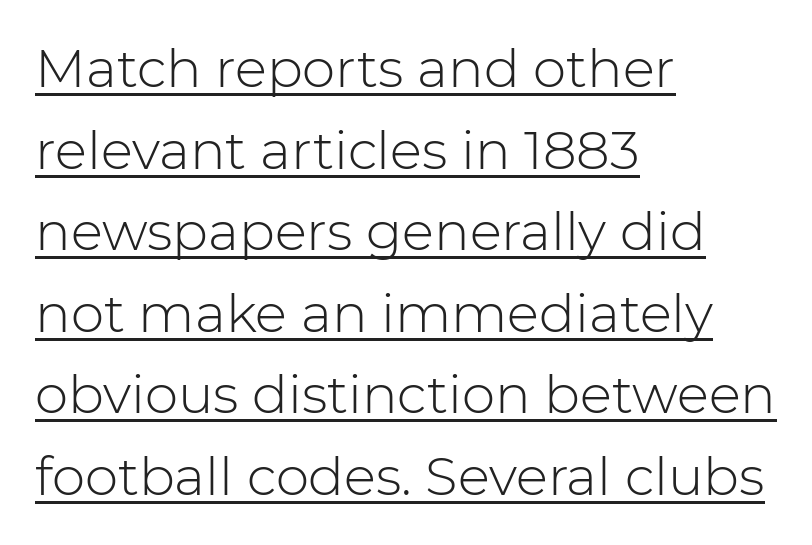
Q: Is the text bold? A: No.
Q: Is the text italic (slanted)? A: No, it is upright.
Q: Is the typeface a serif or a sans-serif typeface? A: Sans-serif.
Q: Is the text underlined? A: Yes.
Q: How is the paragraph aligned? A: Left-aligned.
Q: Is the spacing between letters normal or unusually wide? A: Normal.
Q: Is the spacing between lines tight, normal or loose? A: Normal.
Q: Width (condensed, normal, or wide)? A: Normal.
Q: Stroke contrast? A: Low.
Q: x-height? A: Medium.
Q: Monospaced? A: No.
